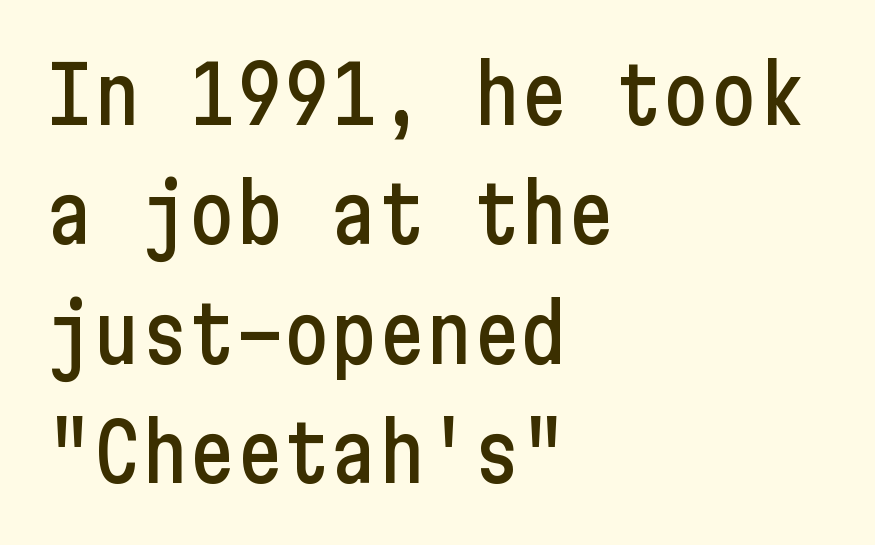
The image shows 79 px condensed sans-serif type, upright; set left-aligned, normal line spacing (1.51x), normal letter spacing, not underlined; low stroke contrast and a medium x-height.
